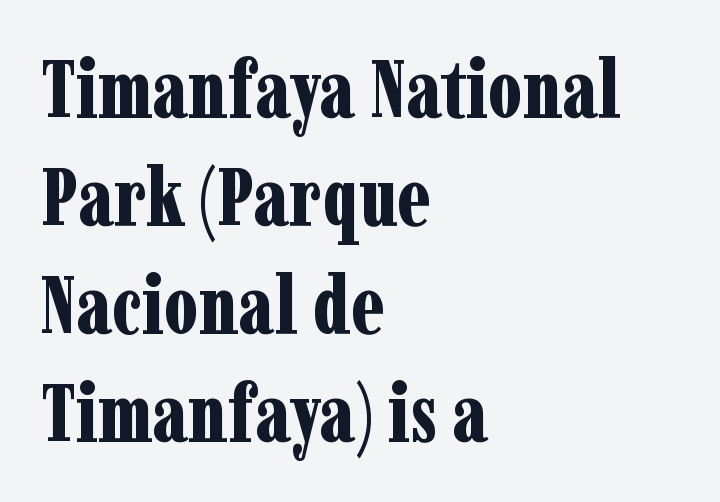
Quick note: interline space is typical. The ragged edge is on the right, which tells us the setting is flush left. The letters advance in unequal steps, a hallmark of proportional type. Tracking here is standard; glyphs follow each other at the usual distance. Letters rest on an invisible, unmarked baseline. The letters stand upright; this is a roman face.
